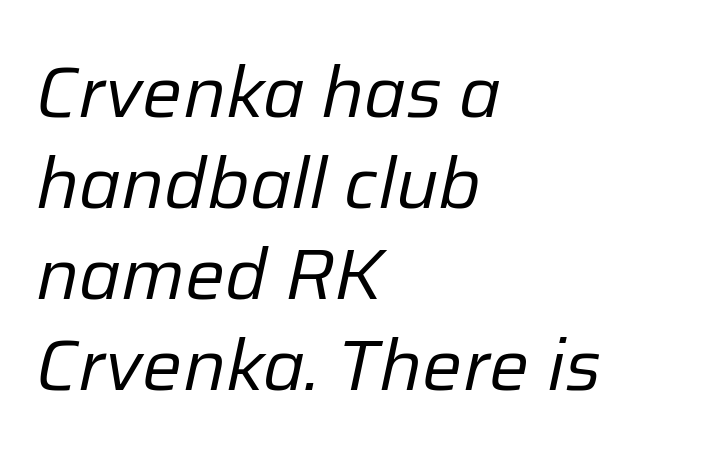
The image shows 71 px regular-weight type, italic (leaning right); set left-aligned, normal line spacing (1.28x), normal letter spacing, not underlined; low stroke contrast and a medium x-height.
